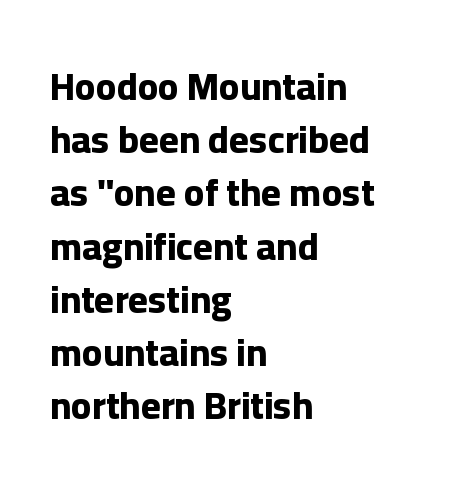
Q: Is the text bold? A: Yes.
Q: Is the text italic (slanted)? A: No, it is upright.
Q: Is the typeface a serif or a sans-serif typeface? A: Sans-serif.
Q: Is the text underlined? A: No.
Q: How is the paragraph aligned? A: Left-aligned.
Q: Is the spacing between letters normal or unusually wide? A: Normal.
Q: Is the spacing between lines tight, normal or loose? A: Normal.
Q: Width (condensed, normal, or wide)? A: Normal.
Q: Stroke contrast? A: Low.
Q: x-height? A: Medium.
Q: Monospaced? A: No.
